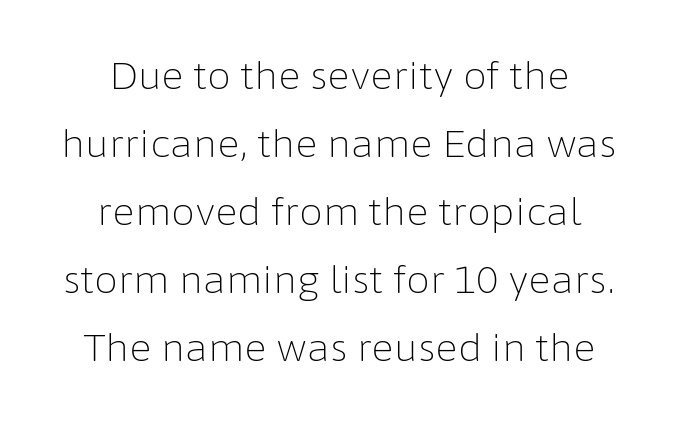
Each letter's strokes conclude bluntly, with no projecting serifs. No extra ink here — the face is not bold. Does the copy run flush right? No — it is centered line by line. The face used here is proportionally spaced, like ordinary book or web type.
